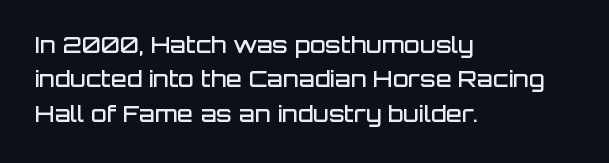
The image shows 23 px text type, upright; set left-aligned, normal line spacing (1.5x), normal letter spacing, not underlined.
